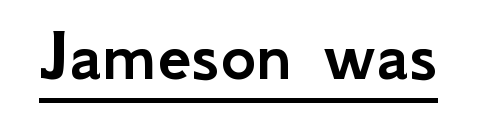
Q: Is the text italic (slanted)? A: No, it is upright.
Q: Is the typeface a serif or a sans-serif typeface? A: Sans-serif.
Q: Is the text underlined? A: Yes.
Q: Is the spacing between letters normal or unusually wide? A: Normal.
Q: Width (condensed, normal, or wide)? A: Normal.
Q: Stroke contrast? A: Low.
Q: x-height? A: Small.
Q: Monospaced? A: No.
